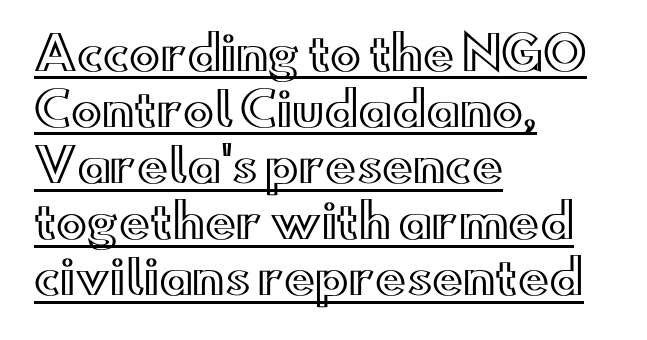
A typesetter would call this proportional, since set widths differ per character. Every row of glyphs begins at an identical x-position on the left. Look at the tracking — it's just the regular setting, nothing added. No italicization has been applied; the sample stays upright.
